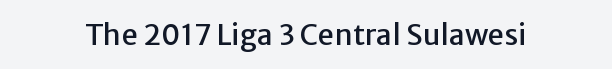
The image shows 29 px sans-serif type, upright; set normal letter spacing, not underlined; low stroke contrast and a medium x-height.
